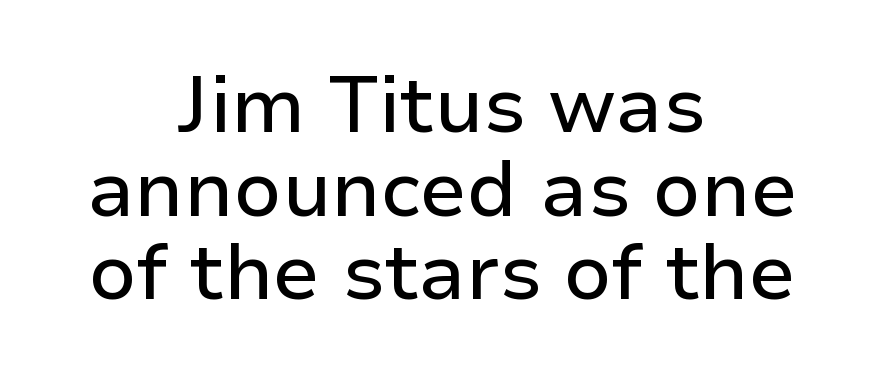
The image shows 79 px sans-serif type, upright; set centered, tight line spacing (1.06x), normal letter spacing, not underlined; low stroke contrast and a medium x-height.
